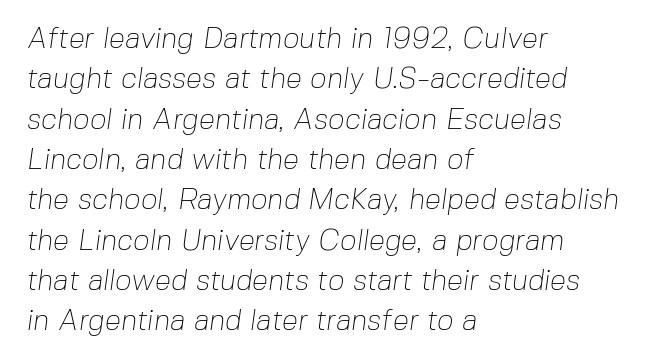
{"serif": "no", "bold": "no", "weight": "thin", "width": "normal", "stroke_contrast": "low", "x_height": "medium", "monospaced": "no", "underline": "no", "align": "left", "line_spacing": "normal", "line_spacing_ratio": 1.39, "letter_spacing": "normal", "letter_spacing_em": 0.0, "glyph_px": 29}
